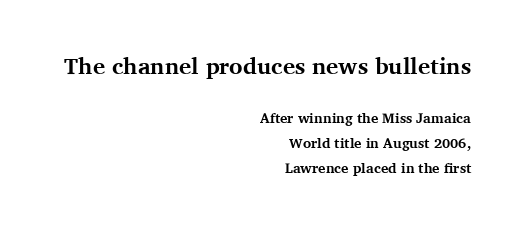
{"italic": "no", "bold": "yes", "underline": "no", "align": "right", "line_spacing_ratio": 1.8, "letter_spacing": "normal", "letter_spacing_em": 0.0, "larger_block": "first", "size_ratio": 1.64, "glyph_px": 23}
